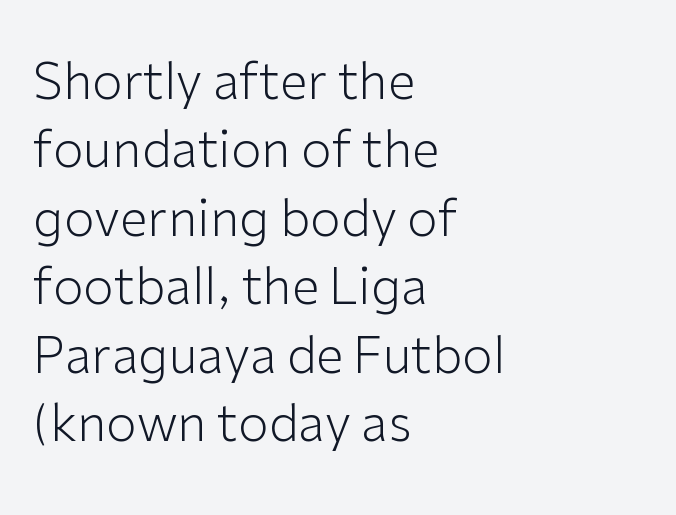
{"serif": "no", "italic": "no", "bold": "no", "weight": "light", "width": "normal", "stroke_contrast": "low", "x_height": "medium", "monospaced": "no", "underline": "no", "align": "left", "line_spacing": "normal", "line_spacing_ratio": 1.37, "letter_spacing": "normal", "letter_spacing_em": 0.0, "glyph_px": 50}
